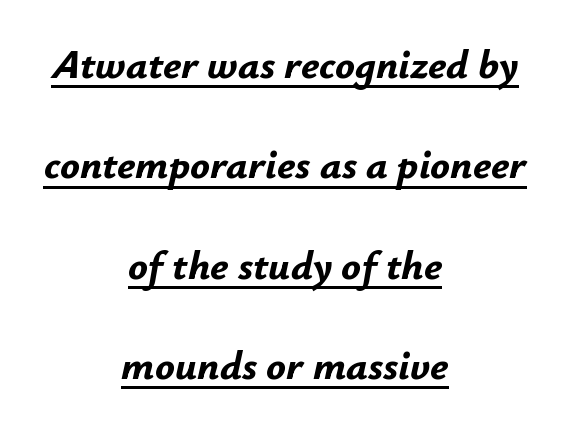
Q: Is the text bold? A: Yes.
Q: Is the text italic (slanted)? A: Yes, it leans right by about 12 degrees.
Q: Is the text underlined? A: Yes.
Q: How is the paragraph aligned? A: Centered.
Q: Is the spacing between letters normal or unusually wide? A: Normal.
Q: Is the spacing between lines tight, normal or loose? A: Loose.
Q: Width (condensed, normal, or wide)? A: Normal.
Q: Stroke contrast? A: Low.
Q: x-height? A: Small.
Q: Monospaced? A: No.
